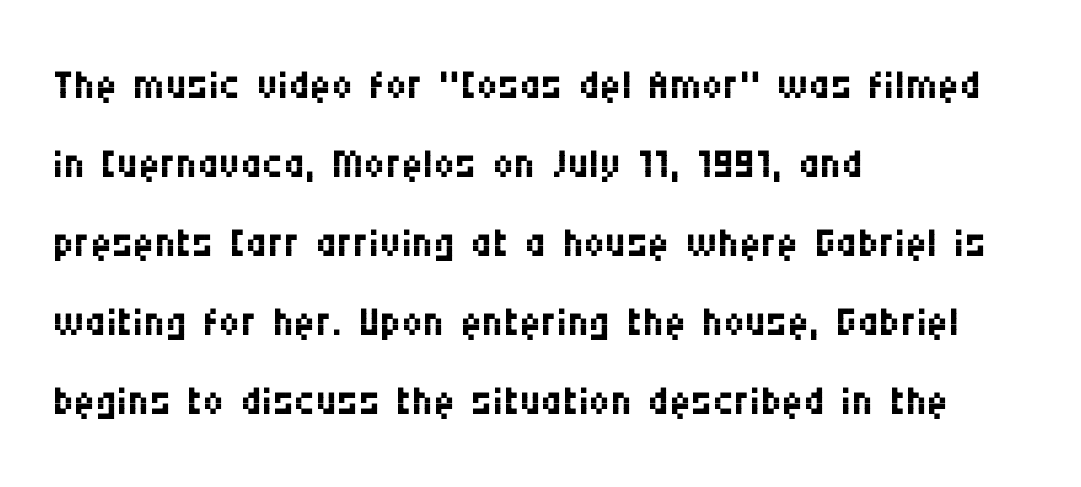
Q: Is the text bold? A: No.
Q: Is the text italic (slanted)? A: No, it is upright.
Q: Is the typeface a serif or a sans-serif typeface? A: Sans-serif.
Q: Is the text underlined? A: No.
Q: How is the paragraph aligned? A: Left-aligned.
Q: Is the spacing between letters normal or unusually wide? A: Normal.
Q: Is the spacing between lines tight, normal or loose? A: Normal.
Q: Width (condensed, normal, or wide)? A: Condensed.
Q: Stroke contrast? A: Medium.
Q: x-height? A: Large.
Q: Monospaced? A: No.
